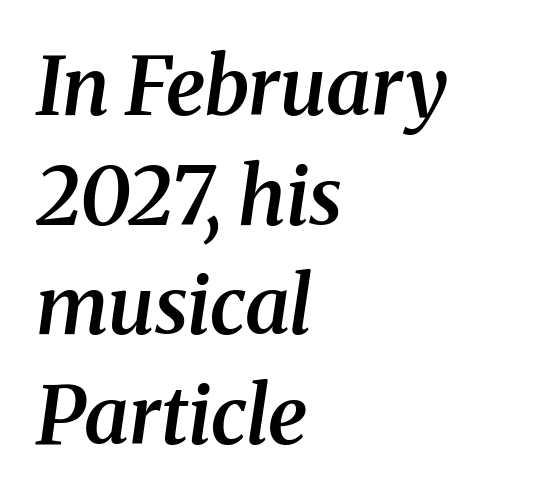
Q: Is the text bold? A: Semi-bold.
Q: Is the text italic (slanted)? A: Yes, it leans right by about 8 degrees.
Q: Is the typeface a serif or a sans-serif typeface? A: Serif.
Q: Is the text underlined? A: No.
Q: How is the paragraph aligned? A: Left-aligned.
Q: Is the spacing between letters normal or unusually wide? A: Normal.
Q: Is the spacing between lines tight, normal or loose? A: Normal.
Q: Width (condensed, normal, or wide)? A: Normal.
Q: Stroke contrast? A: Medium.
Q: x-height? A: Medium.
Q: Monospaced? A: No.
